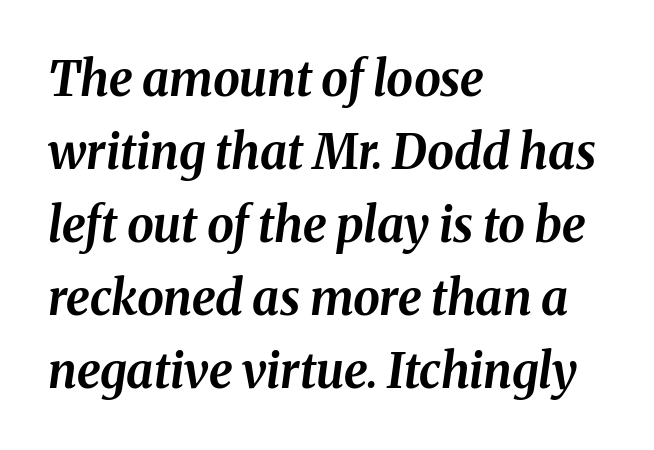
The image shows 48 px bold type, italic (leaning right); set left-aligned, normal line spacing (1.52x), normal letter spacing, not underlined; medium stroke contrast and a medium x-height.
